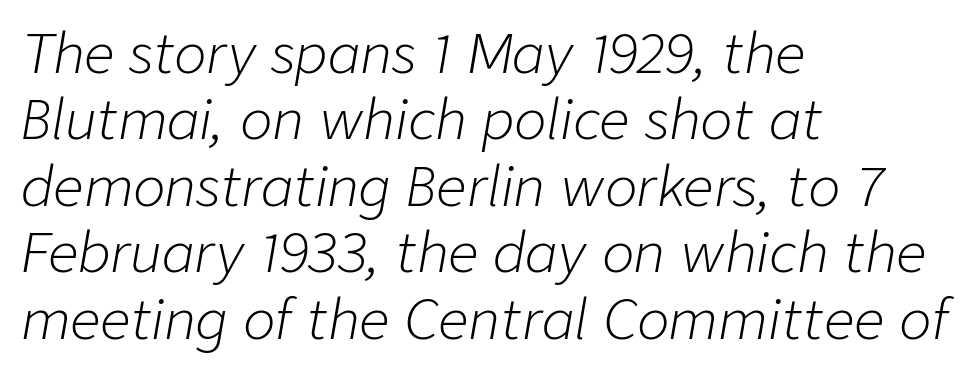
The image shows 54 px light type, italic (leaning right); set left-aligned, line spacing 1.23x, normal letter spacing, not underlined; low stroke contrast and a medium x-height.
